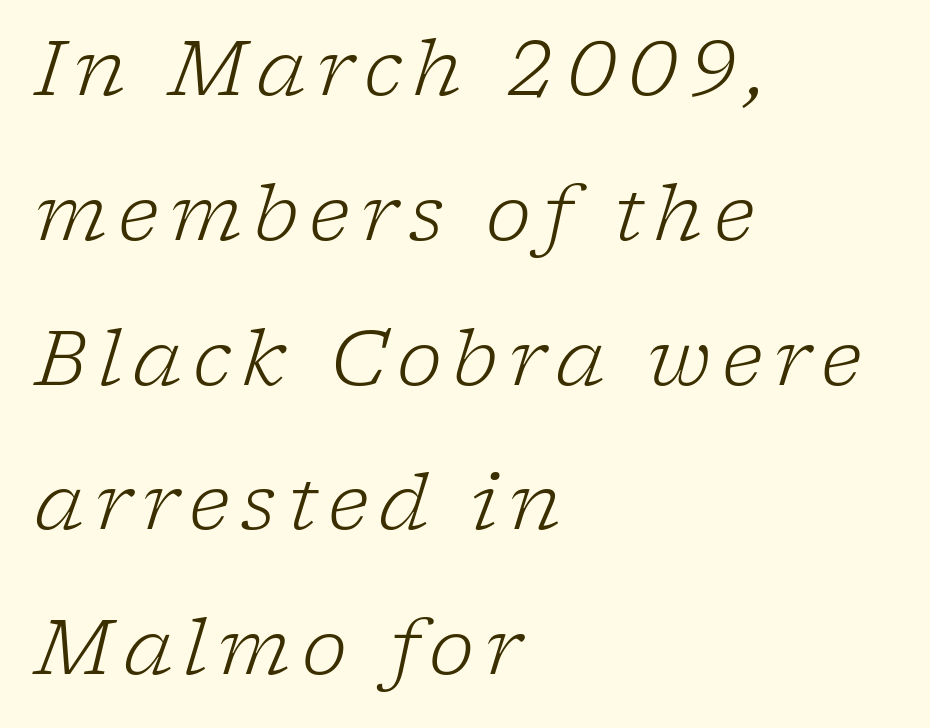
Looks like regular typesetting: each glyph gets only the width it needs. The typeface chosen for these lines features serifs. Line beginnings align vertically; line endings do not. A clean baseline with only descenders dipping below it. Bold? No — there's no thickening of the strokes. It's the slanting kind of type.
